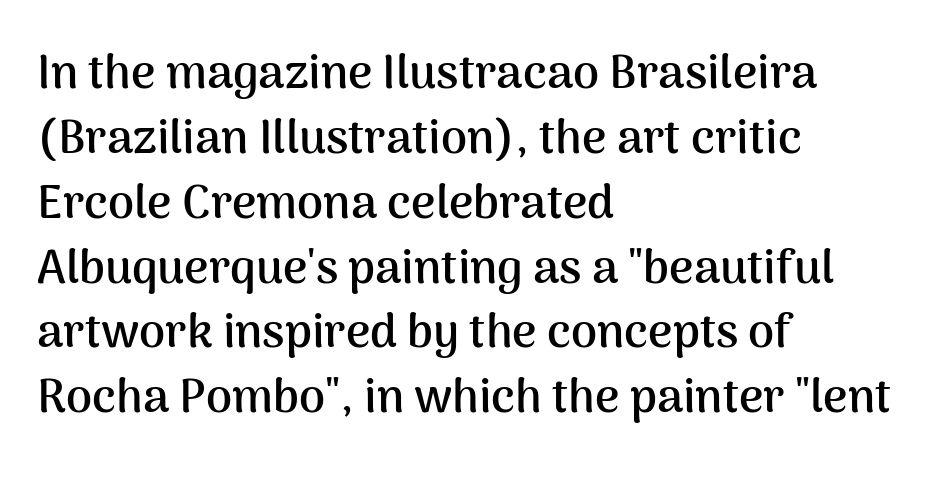
The image shows 47 px semibold sans-serif type, upright; set left-aligned, normal line spacing (1.38x), normal letter spacing, not underlined; medium stroke contrast and a medium x-height.
